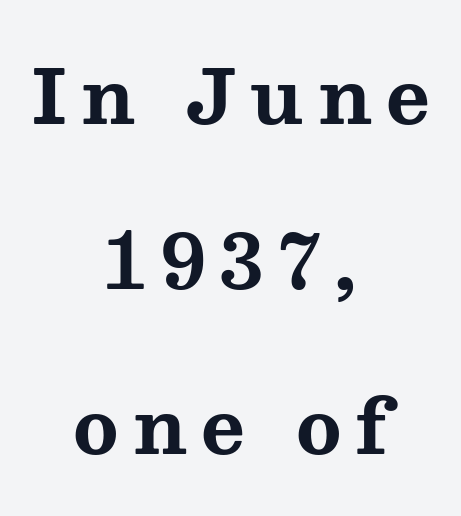
The image shows 75 px bold, wide serif type, upright; set centered, loose line spacing (2.2x), not underlined; medium stroke contrast and a medium x-height.
